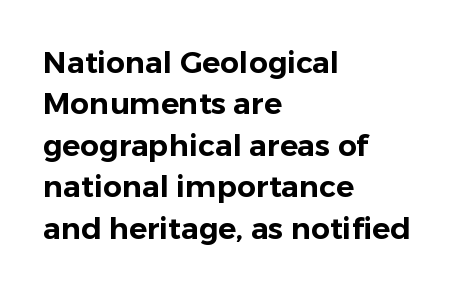
{"serif": "no", "italic": "no", "width": "normal", "stroke_contrast": "low", "x_height": "medium", "monospaced": "no", "underline": "no", "align": "left", "line_spacing": "normal", "line_spacing_ratio": 1.38, "letter_spacing": "normal", "letter_spacing_em": 0.0, "glyph_px": 30}
